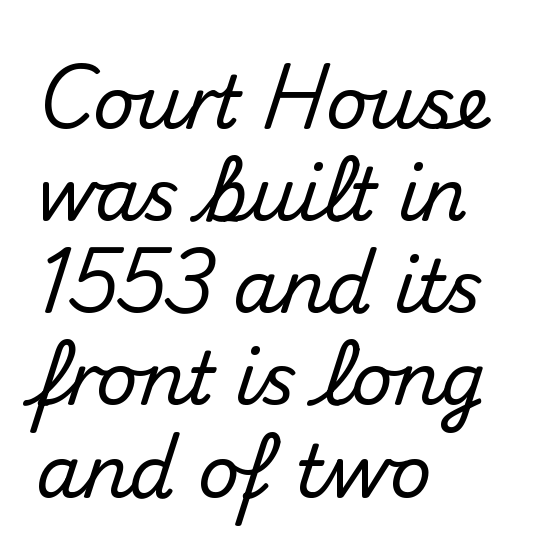
{"serif": "no", "width": "normal", "stroke_contrast": "medium", "x_height": "small", "monospaced": "no", "underline": "no", "align": "left", "line_spacing": "normal", "line_spacing_ratio": 1.28, "letter_spacing": "normal", "letter_spacing_em": 0.0, "glyph_px": 72}
